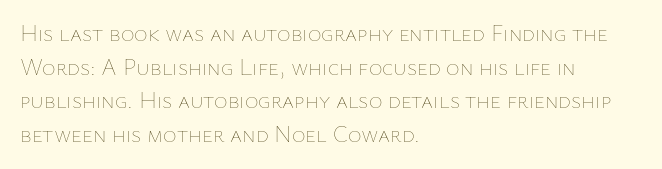
The image shows 23 px text type, upright; set left-aligned, normal line spacing (1.46x), normal letter spacing, not underlined.
